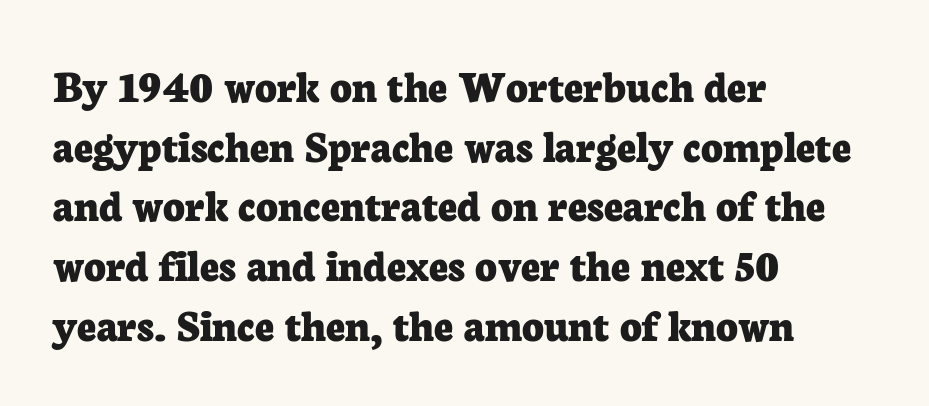
The image shows 47 px bold serif type, upright; set left-aligned, normal line spacing (1.27x), normal letter spacing, not underlined; low stroke contrast and a medium x-height.
